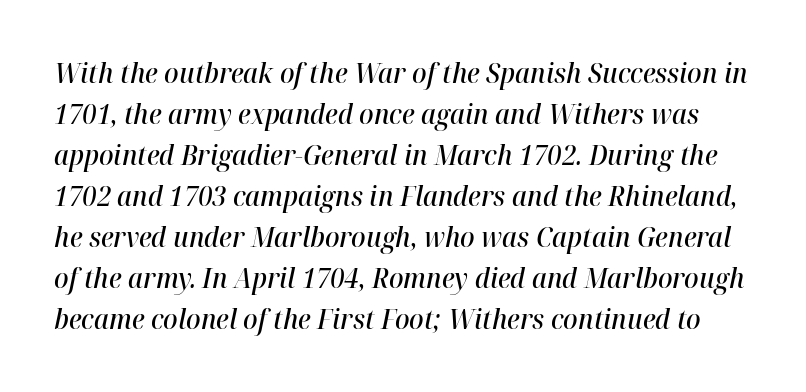
Descenders hang freely into open space. On the weight axis this lands at semibold, roughly 600. No extra tracking has been applied to these lines. Every character sits at an angle, as italics do.
